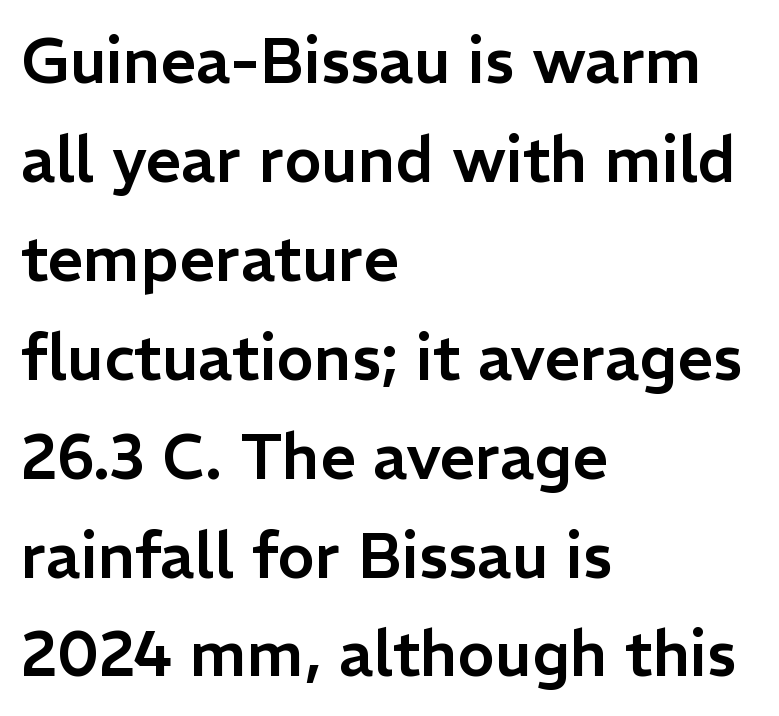
Q: Is the text italic (slanted)? A: No, it is upright.
Q: Is the typeface a serif or a sans-serif typeface? A: Sans-serif.
Q: Is the text underlined? A: No.
Q: How is the paragraph aligned? A: Left-aligned.
Q: Is the spacing between letters normal or unusually wide? A: Normal.
Q: Is the spacing between lines tight, normal or loose? A: Normal.
Q: Width (condensed, normal, or wide)? A: Normal.
Q: Stroke contrast? A: Low.
Q: x-height? A: Medium.
Q: Monospaced? A: No.
